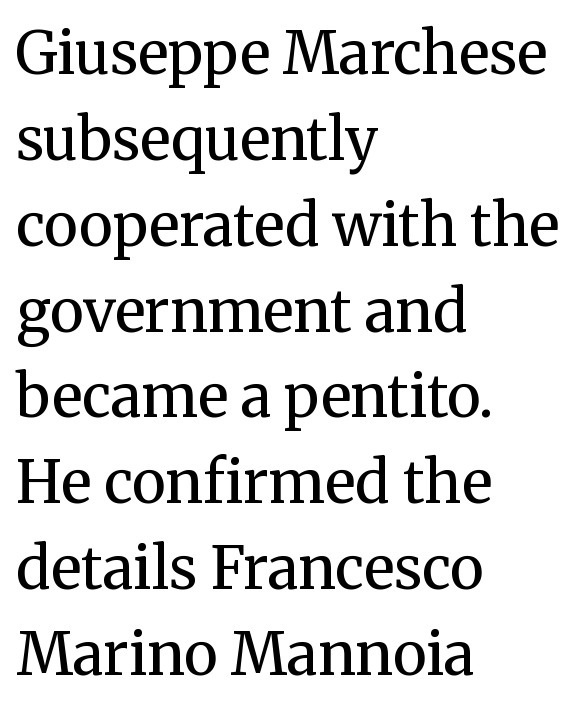
Q: Is the text bold? A: No.
Q: Is the text italic (slanted)? A: No, it is upright.
Q: Is the typeface a serif or a sans-serif typeface? A: Serif.
Q: Is the text underlined? A: No.
Q: How is the paragraph aligned? A: Left-aligned.
Q: Is the spacing between letters normal or unusually wide? A: Normal.
Q: Is the spacing between lines tight, normal or loose? A: Normal.
Q: Width (condensed, normal, or wide)? A: Normal.
Q: Stroke contrast? A: Medium.
Q: x-height? A: Medium.
Q: Monospaced? A: No.
